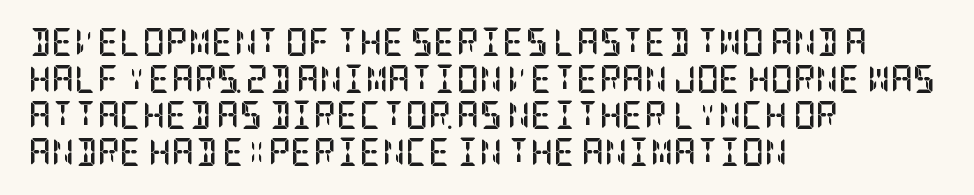
Underline: absent. Every row of glyphs begins at an identical x-position on the left. Does extra space separate the letters? No, they use regular spacing. Leading: standard. Small tapered or slab feet sit at the stroke ends, so this counts as serif. These lines carry a lot of weight — the face is fully bold.
